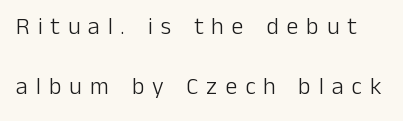
The image shows 24 px text type, upright; set loose line spacing (2.48x), unusually wide letter spacing (+0.33 em), not underlined.
